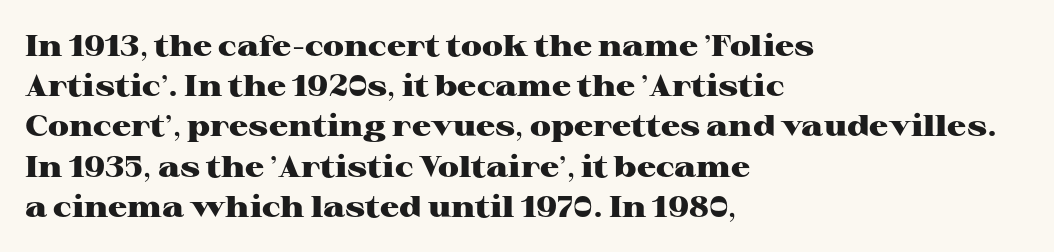
{"serif": "yes", "italic": "no", "bold": "yes", "weight": "heavy", "width": "wide", "stroke_contrast": "high", "x_height": "medium", "monospaced": "no", "underline": "no", "align": "left", "line_spacing": "normal", "line_spacing_ratio": 1.34, "letter_spacing": "normal", "letter_spacing_em": 0.0, "glyph_px": 30}
